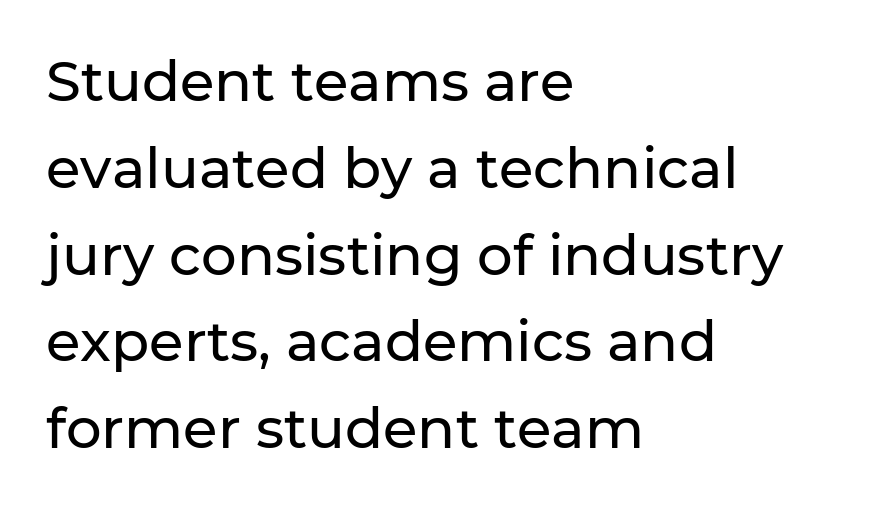
Letter spacing: default. The setting favours the left margin, as ordinary paragraphs usually do. A clean baseline with only descenders dipping below it. The font's upright variant was chosen for this text.
